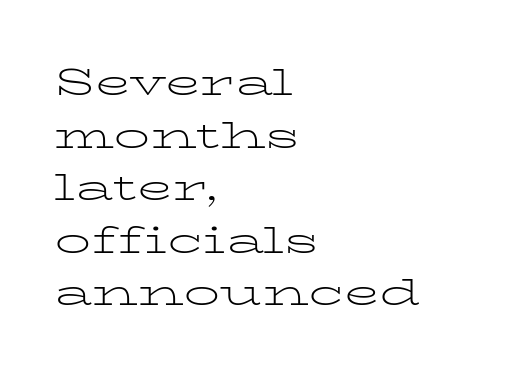
{"serif": "yes", "italic": "no", "bold": "no", "weight": "light", "width": "wide", "stroke_contrast": "low", "x_height": "medium", "monospaced": "no", "underline": "no", "align": "left", "line_spacing": "normal", "line_spacing_ratio": 1.46, "letter_spacing": "normal", "letter_spacing_em": 0.0, "glyph_px": 36}
